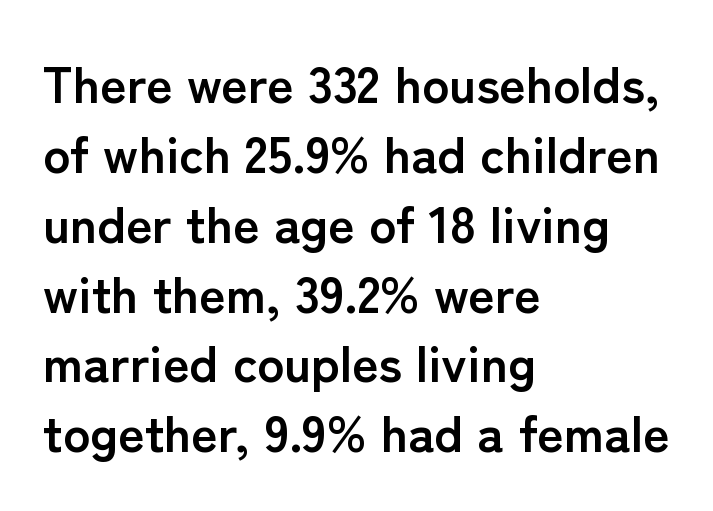
{"serif": "no", "italic": "no", "bold": "yes", "weight": "semibold", "width": "normal", "stroke_contrast": "low", "x_height": "medium", "monospaced": "no", "underline": "no", "align": "left", "line_spacing": "normal", "line_spacing_ratio": 1.37, "letter_spacing": "normal", "letter_spacing_em": 0.0, "glyph_px": 51}
